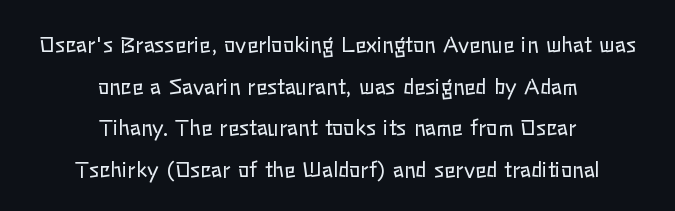
{"italic": "no", "bold": "no", "underline": "no", "align": "center", "line_spacing": "loose", "line_spacing_ratio": 1.98, "letter_spacing": "normal", "letter_spacing_em": 0.0, "glyph_px": 21}
